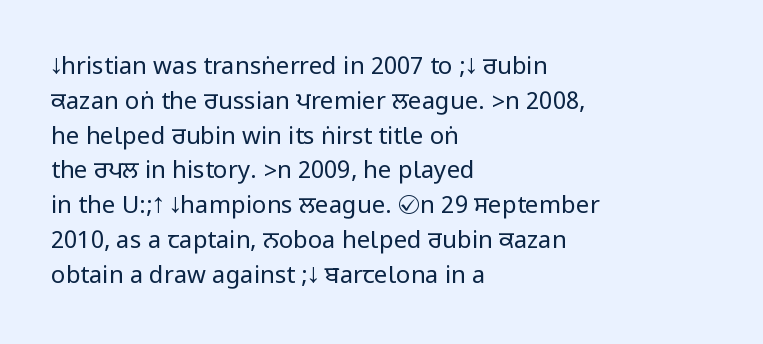
{"italic": "no", "bold": "no", "underline": "no", "align": "left", "line_spacing": "normal", "line_spacing_ratio": 1.45, "letter_spacing": "normal", "letter_spacing_em": 0.0, "glyph_px": 24}
